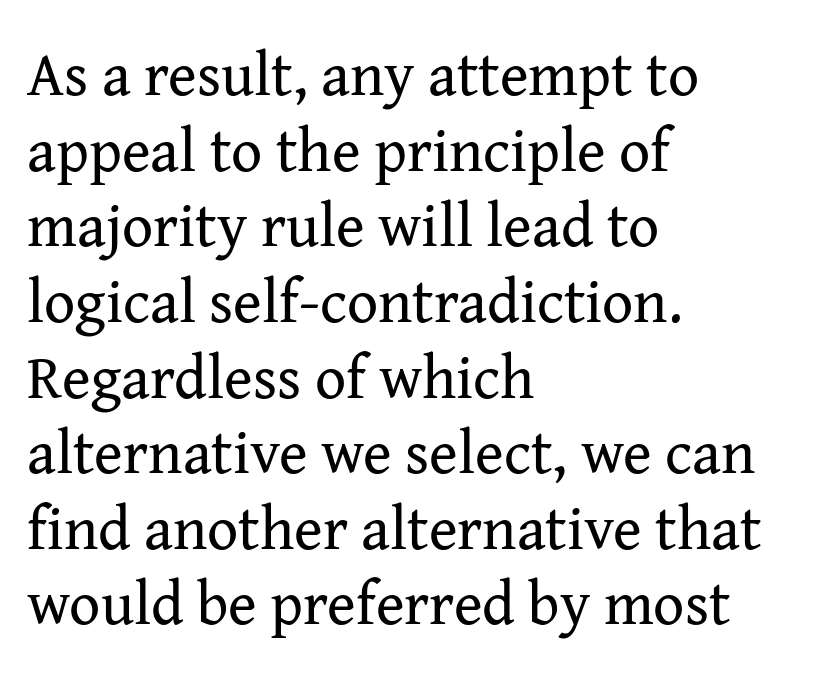
{"serif": "yes", "italic": "no", "bold": "no", "weight": "regular", "width": "normal", "stroke_contrast": "medium", "x_height": "medium", "monospaced": "no", "underline": "no", "align": "left", "line_spacing_ratio": 1.24, "letter_spacing": "normal", "letter_spacing_em": 0.0, "glyph_px": 61}
